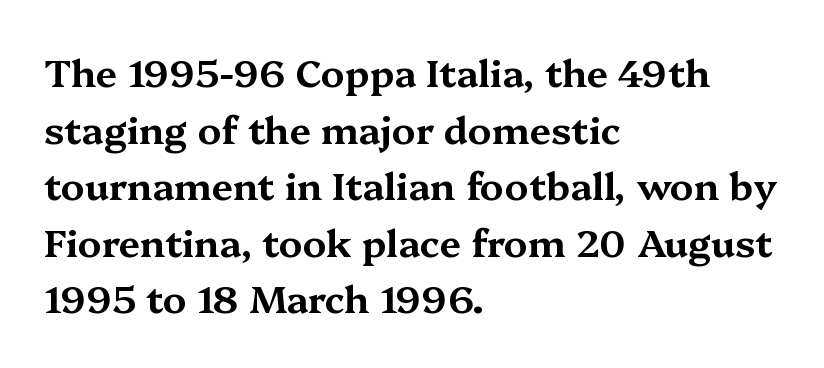
The passage is arranged the way most books set body copy — flush left. This rendering features lettering with no underline. The face used here is proportionally spaced, like ordinary book or web type. Glyph-to-glyph distance matches everyday printed text. Leading: standard. Letterform terminals end in serifs throughout the passage.
